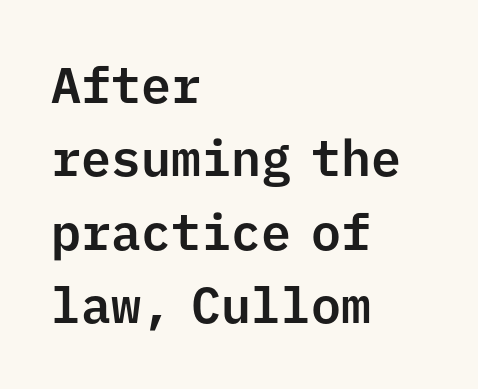
Q: Is the text italic (slanted)? A: No, it is upright.
Q: Is the typeface a serif or a sans-serif typeface? A: Sans-serif.
Q: Is the text underlined? A: No.
Q: How is the paragraph aligned? A: Left-aligned.
Q: Is the spacing between letters normal or unusually wide? A: Normal.
Q: Is the spacing between lines tight, normal or loose? A: Normal.
Q: Width (condensed, normal, or wide)? A: Normal.
Q: Stroke contrast? A: Low.
Q: x-height? A: Medium.
Q: Monospaced? A: Yes.
